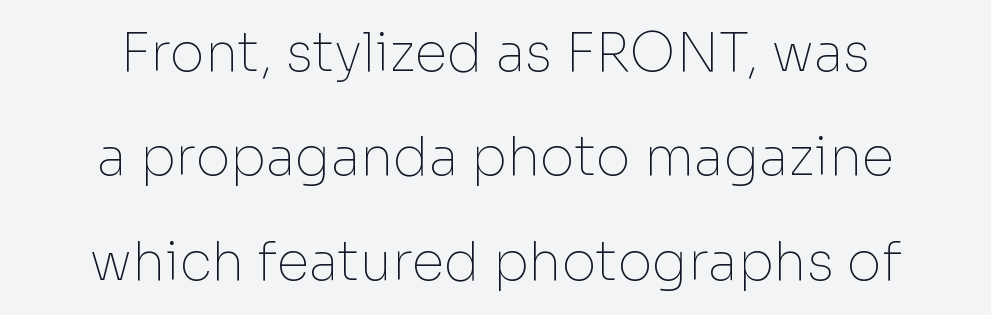
{"serif": "no", "italic": "no", "bold": "no", "weight": "thin", "width": "normal", "stroke_contrast": "low", "x_height": "medium", "monospaced": "no", "underline": "no", "align": "center", "line_spacing": "loose", "line_spacing_ratio": 1.97, "letter_spacing": "normal", "letter_spacing_em": 0.0, "glyph_px": 53}
